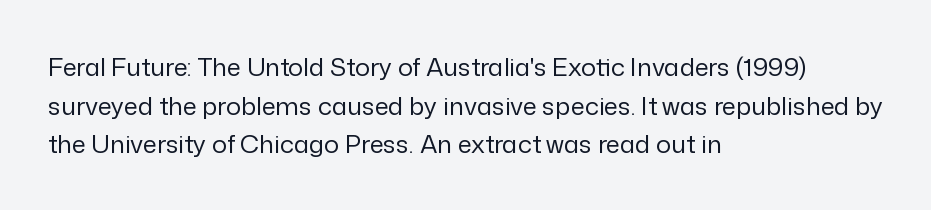
Q: Is the text bold? A: No.
Q: Is the text italic (slanted)? A: No, it is upright.
Q: Is the text underlined? A: No.
Q: How is the paragraph aligned? A: Left-aligned.
Q: Is the spacing between letters normal or unusually wide? A: Normal.
Q: Is the spacing between lines tight, normal or loose? A: Normal.
